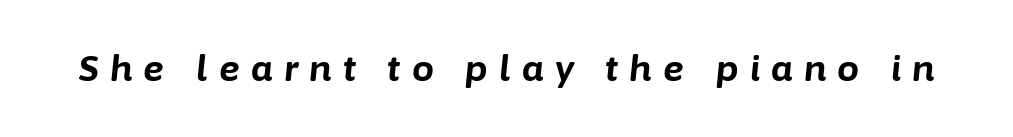
The image shows 35 px bold type, italic (leaning right); set unusually wide letter spacing (+0.33 em), not underlined; low stroke contrast and a medium x-height.
